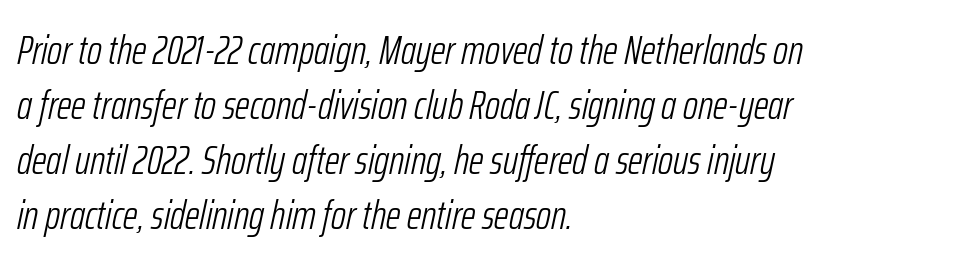
The image shows 41 px light, condensed type, italic (leaning right); set left-aligned, normal line spacing (1.34x), normal letter spacing, not underlined; low stroke contrast and a medium x-height.
